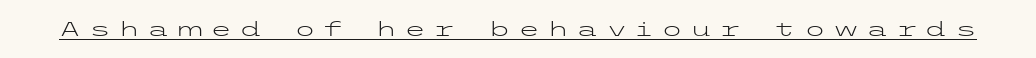
The string is rendered with underlining switched on. A quiet, ordinary-to-light weight characterises the typeface. A roman cut, with each character standing at attention. Between one letter and the next there's a generous, obvious gap.
